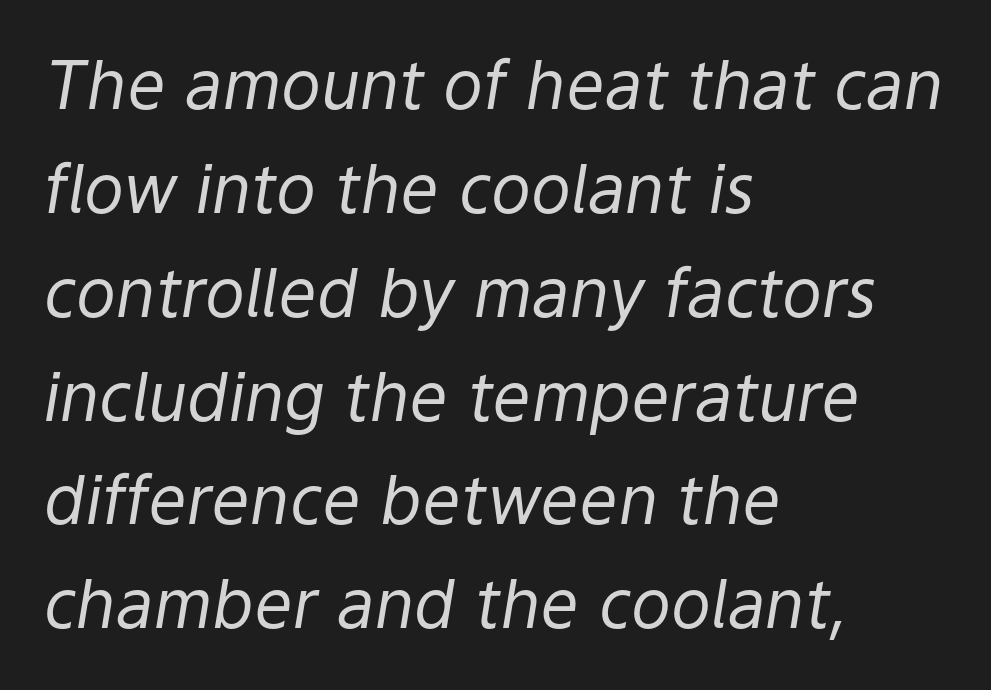
{"italic": "yes", "lean": "right", "slant_degrees": 9, "bold": "no", "weight": "regular", "width": "normal", "stroke_contrast": "low", "x_height": "medium", "monospaced": "no", "underline": "no", "align": "left", "line_spacing": "normal", "line_spacing_ratio": 1.55, "letter_spacing": "normal", "letter_spacing_em": 0.0, "glyph_px": 67}
